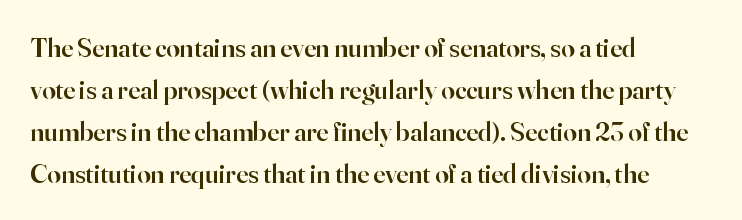
The image shows 27 px text type, upright; set left-aligned, normal line spacing (1.55x), normal letter spacing, not underlined.
